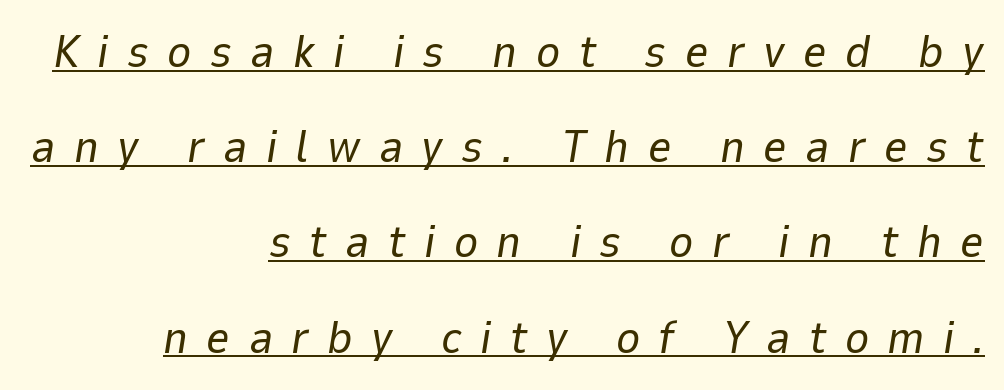
Someone cranked the tracking dial way up on this one. Spacing verdict: proportional, widths tailored to each character. The string is rendered with underlining switched on. These lines stack with their right ends in a neat column.
